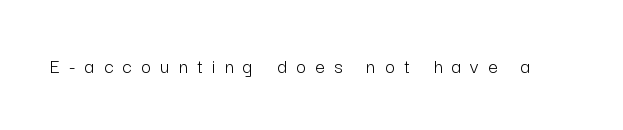
Q: Is the text bold? A: No.
Q: Is the text italic (slanted)? A: No, it is upright.
Q: Is the text underlined? A: No.
Q: Is the spacing between letters normal or unusually wide? A: Unusually wide.
